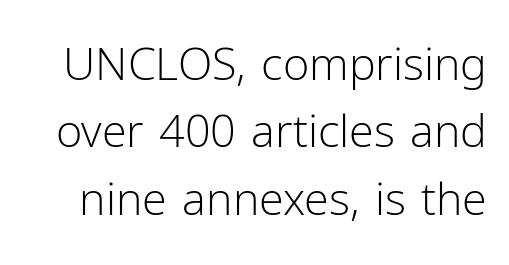
{"serif": "no", "italic": "no", "bold": "no", "weight": "light", "width": "normal", "stroke_contrast": "low", "x_height": "medium", "monospaced": "no", "underline": "no", "line_spacing": "normal", "line_spacing_ratio": 1.5, "letter_spacing": "normal", "letter_spacing_em": 0.0, "glyph_px": 45}
